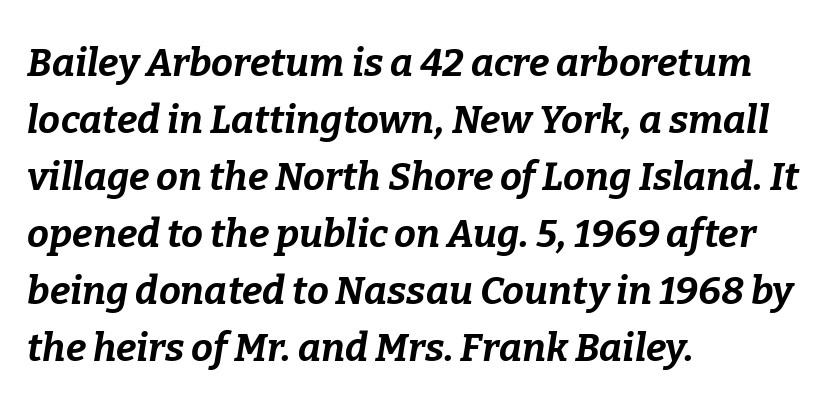
{"italic": "yes", "lean": "right", "slant_degrees": 9, "bold": "yes", "weight": "bold", "width": "normal", "stroke_contrast": "low", "x_height": "medium", "monospaced": "no", "underline": "no", "align": "left", "line_spacing": "normal", "line_spacing_ratio": 1.46, "letter_spacing": "normal", "letter_spacing_em": 0.0, "glyph_px": 39}
